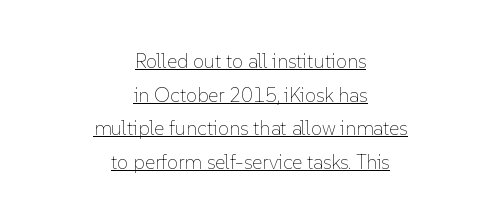
Is there much room between lines? A standard amount, neither cramped nor airy. In terms of letterspacing, this is plain default setting. Centered paragraph, ragged on both sides. Stroke mass is kept to a normal reading level or below.
